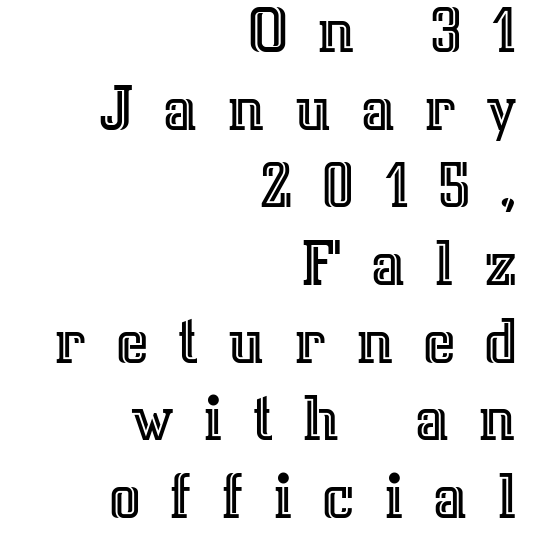
Q: Is the text italic (slanted)? A: No, it is upright.
Q: Is the text underlined? A: No.
Q: How is the paragraph aligned? A: Right-aligned.
Q: Is the spacing between letters normal or unusually wide? A: Unusually wide.
Q: Is the spacing between lines tight, normal or loose? A: Tight.
Q: Width (condensed, normal, or wide)? A: Normal.
Q: x-height? A: Medium.
Q: Monospaced? A: No.
